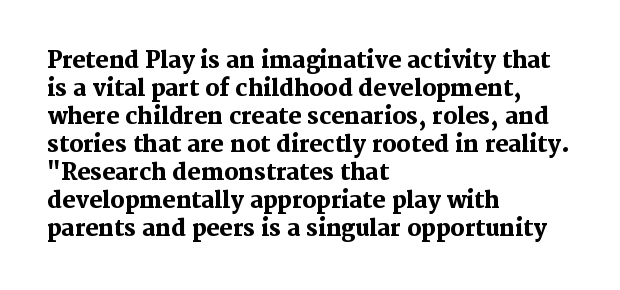
The image shows 22 px bold type, upright; set left-aligned, normal line spacing (1.27x), normal letter spacing, not underlined.
